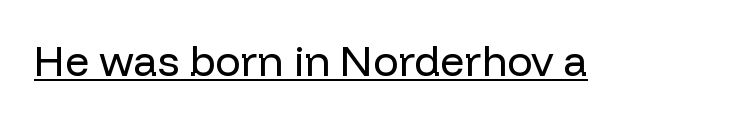
{"serif": "no", "italic": "no", "bold": "no", "weight": "regular", "width": "normal", "stroke_contrast": "low", "x_height": "medium", "monospaced": "no", "underline": "yes", "letter_spacing": "normal", "letter_spacing_em": 0.0, "glyph_px": 42}
